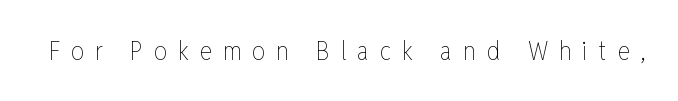
Q: Is the text bold? A: No.
Q: Is the text italic (slanted)? A: No, it is upright.
Q: Is the text underlined? A: No.
Q: Is the spacing between letters normal or unusually wide? A: Unusually wide.
